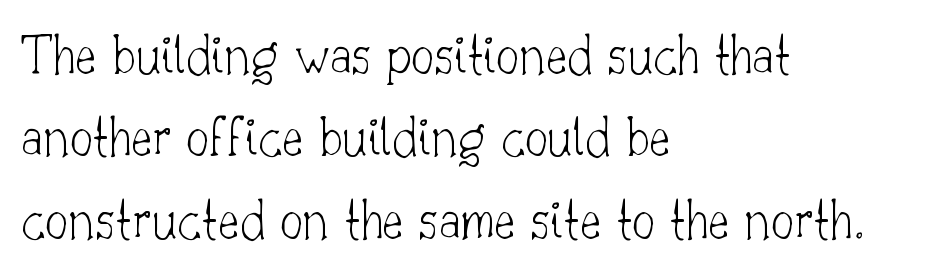
The image shows 58 px thin serif type, upright; set left-aligned, normal line spacing (1.42x), normal letter spacing, not underlined; low stroke contrast and a small x-height.
